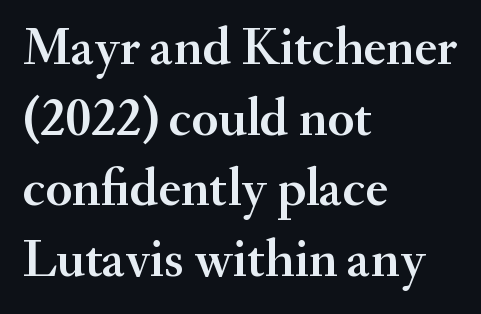
The image shows 54 px serif type, upright; set left-aligned, normal line spacing (1.31x), normal letter spacing, not underlined; medium stroke contrast and a small x-height.
